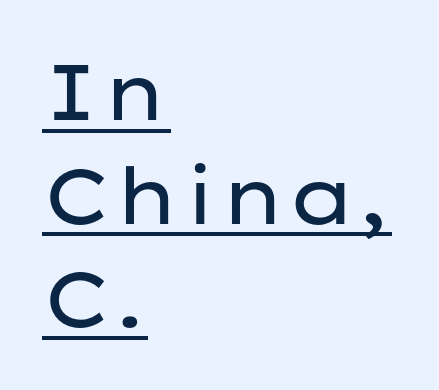
Q: Is the text bold? A: No.
Q: Is the text italic (slanted)? A: No, it is upright.
Q: Is the typeface a serif or a sans-serif typeface? A: Sans-serif.
Q: Is the text underlined? A: Yes.
Q: How is the paragraph aligned? A: Left-aligned.
Q: Is the spacing between letters normal or unusually wide? A: Normal.
Q: Is the spacing between lines tight, normal or loose? A: Normal.
Q: Width (condensed, normal, or wide)? A: Wide.
Q: Stroke contrast? A: Low.
Q: x-height? A: Medium.
Q: Monospaced? A: No.
